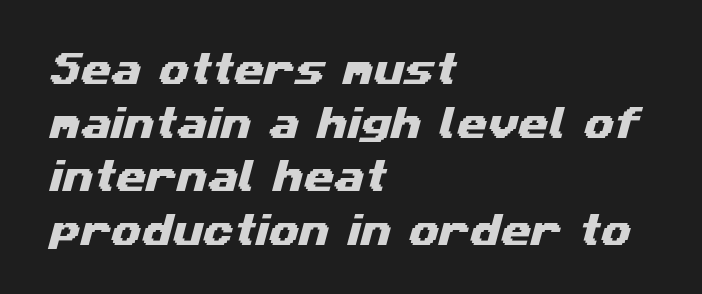
Q: Is the typeface a serif or a sans-serif typeface? A: Sans-serif.
Q: Is the text underlined? A: No.
Q: How is the paragraph aligned? A: Left-aligned.
Q: Is the spacing between letters normal or unusually wide? A: Normal.
Q: Is the spacing between lines tight, normal or loose? A: Normal.
Q: Width (condensed, normal, or wide)? A: Wide.
Q: Stroke contrast? A: Medium.
Q: x-height? A: Medium.
Q: Monospaced? A: No.
